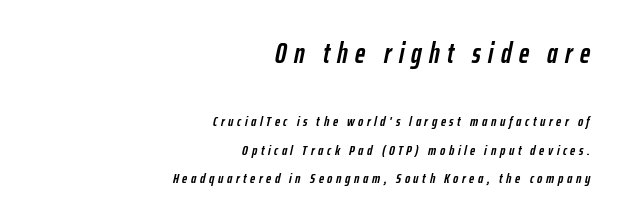
Q: Is the text bold? A: Yes.
Q: Is the text italic (slanted)? A: Yes, it leans right by about 12 degrees.
Q: Is the text underlined? A: No.
Q: How is the paragraph aligned? A: Right-aligned.
Q: Is the spacing between letters normal or unusually wide? A: Unusually wide.
Q: Is the spacing between lines tight, normal or loose? A: Loose.
Q: Which block of text is set in a larger size, the first (top) or the second (bottom)? A: The first (top) one.
Q: Width (condensed, normal, or wide)? A: Condensed.
Q: Stroke contrast? A: Low.
Q: x-height? A: Medium.
Q: Monospaced? A: No.
